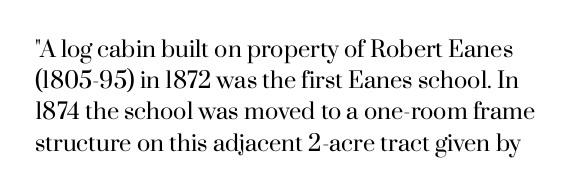
The image shows 22 px text type, upright; set normal line spacing (1.42x), normal letter spacing, not underlined.
